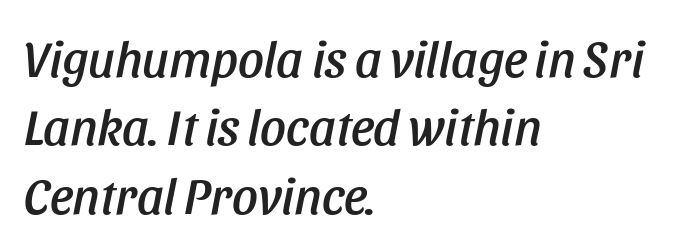
{"italic": "yes", "lean": "right", "slant_degrees": 11, "width": "condensed", "stroke_contrast": "low", "x_height": "large", "monospaced": "no", "underline": "no", "align": "left", "line_spacing": "normal", "line_spacing_ratio": 1.34, "letter_spacing": "normal", "letter_spacing_em": 0.0, "glyph_px": 51}
